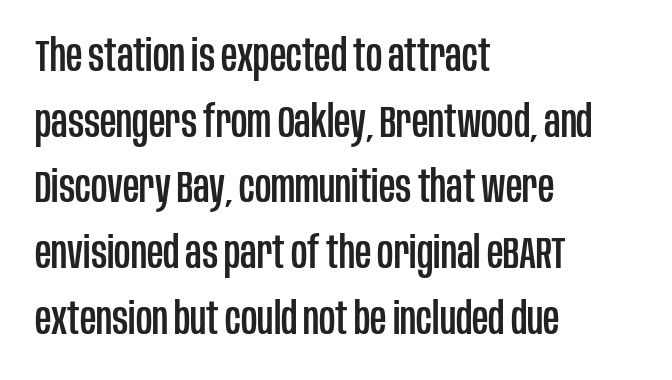
Teacher's note: observe the even left margin — that is flush-left alignment. Quick note: interline space is typical. Unmarked baselines from the first word to the last. The letters sit at their default tracking, neither squeezed nor spread. Think of a printed novel: that variable character pitch is what you see here. A sans-serif font was chosen for this passage.
